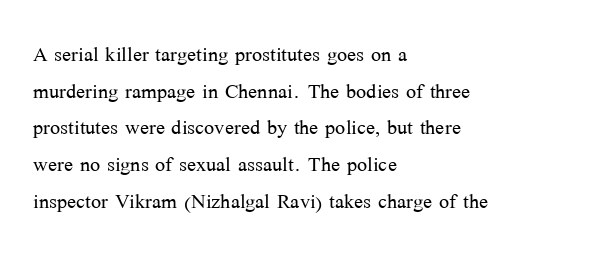
The image shows 27 px text type, upright; set left-aligned, normal line spacing (1.36x), normal letter spacing, not underlined.
